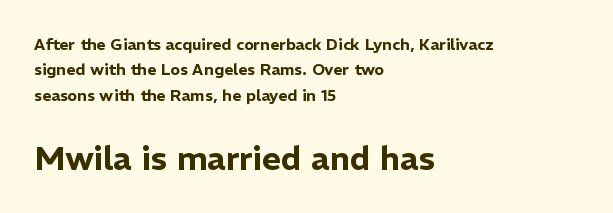
Check the space under the baseline: it is left empty. The letters advance in unequal steps, a hallmark of proportional type. This layout puts the modest block above and the oversized block below. In terms of posture, this sample is upright. Evenly set lines give the paragraph a standard silhouette. Typeset ragged right — the left edge is the straight one.
